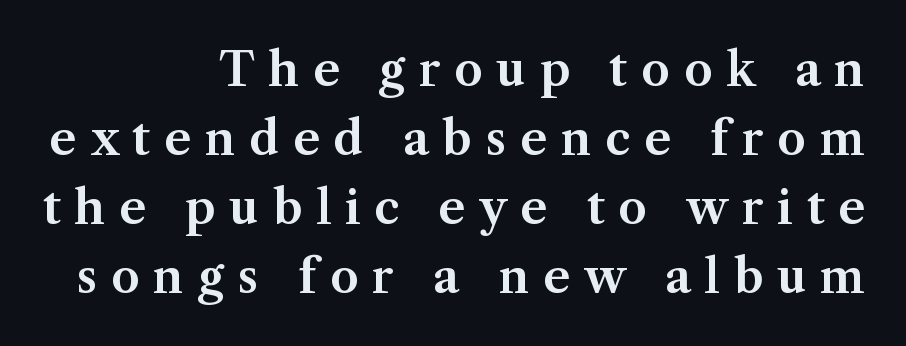
{"serif": "yes", "italic": "no", "width": "normal", "stroke_contrast": "medium", "x_height": "medium", "monospaced": "no", "underline": "no", "align": "right", "line_spacing": "normal", "line_spacing_ratio": 1.5, "letter_spacing": "wide", "letter_spacing_em": 0.3, "glyph_px": 46}
